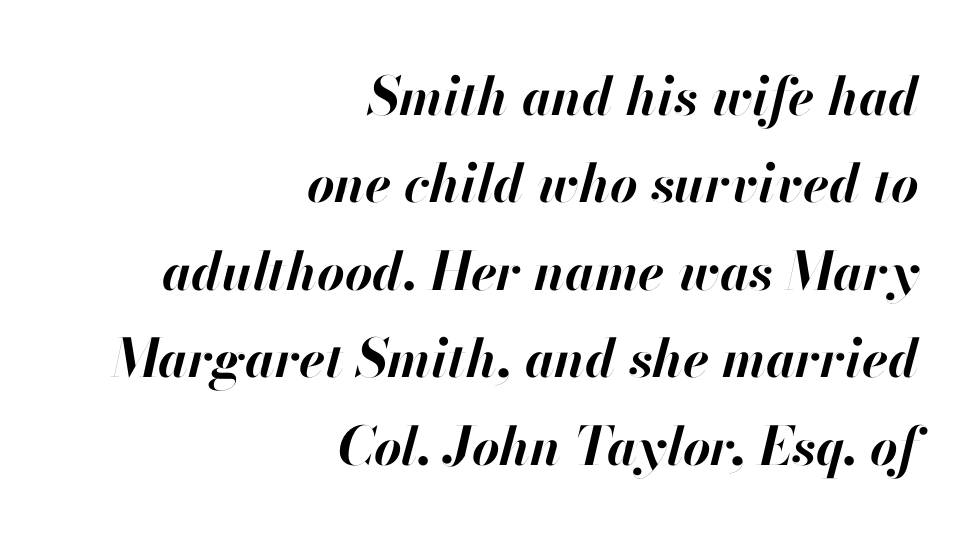
The image shows 53 px bold type, italic (leaning right); set right-aligned, normal line spacing (1.65x), normal letter spacing, not underlined; high stroke contrast and a small x-height.
